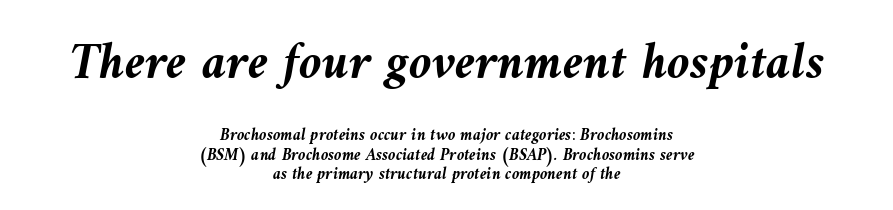
Looks like regular typesetting: each glyph gets only the width it needs. Has an underline been added? It has not. Standard letterfit; no display-style spreading of the glyphs. The passage shown is emphatically bold.
